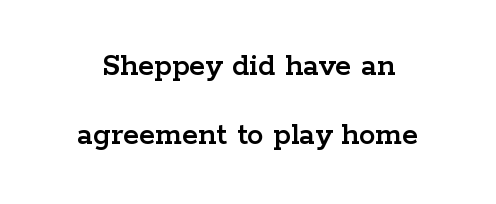
The image shows 33 px wide serif type, upright; set loose line spacing (2.1x), normal letter spacing, not underlined; low stroke contrast and a medium x-height.
